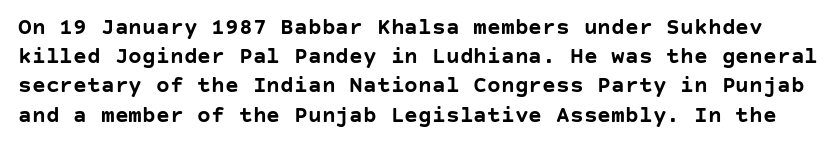
Q: Is the text bold? A: Yes.
Q: Is the text italic (slanted)? A: No, it is upright.
Q: Is the text underlined? A: No.
Q: Is the spacing between letters normal or unusually wide? A: Normal.
Q: Is the spacing between lines tight, normal or loose? A: Normal.
